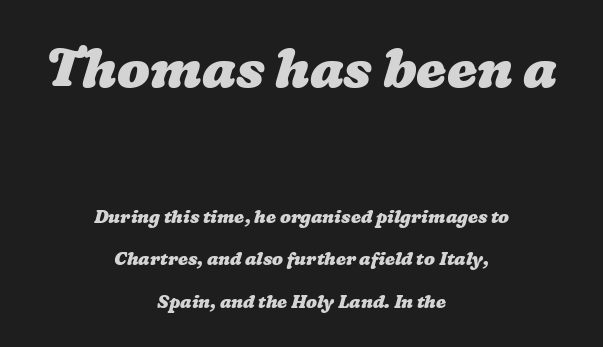
{"bold": "yes", "weight": "heavy", "width": "wide", "stroke_contrast": "low", "x_height": "medium", "monospaced": "no", "underline": "no", "align": "center", "line_spacing": "loose", "line_spacing_ratio": 2.36, "letter_spacing": "normal", "letter_spacing_em": 0.0, "larger_block": "first", "size_ratio": 3.0, "glyph_px": 54}
